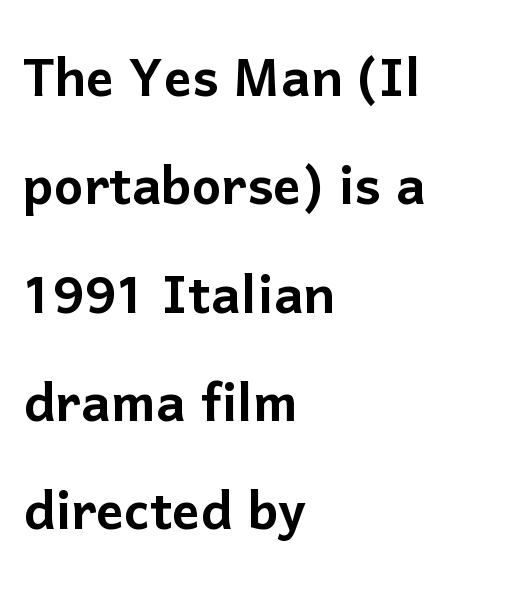
The letters carry no serifs — their stems end cleanly without finishing strokes. Honestly, the letter spacing is just normal — you wouldn't notice it. The passage shown stacks its lines at a standard gap. These lines are rendered in a variable-pitch font.
